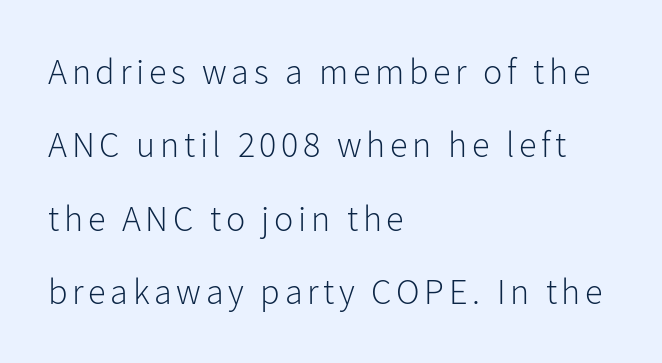
{"serif": "no", "italic": "no", "bold": "no", "weight": "light", "width": "normal", "stroke_contrast": "low", "x_height": "medium", "monospaced": "no", "underline": "no", "align": "left", "line_spacing": "loose", "line_spacing_ratio": 2.04, "glyph_px": 36}
